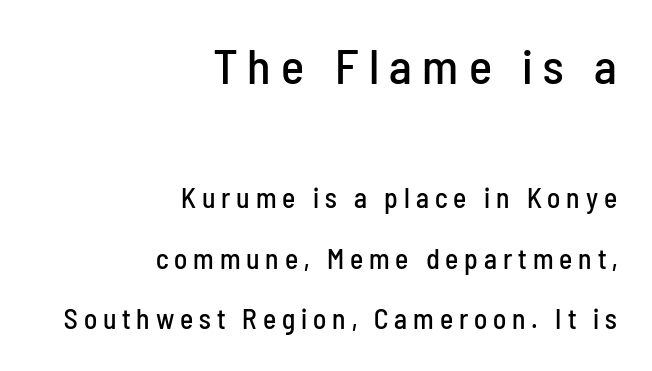
The image shows 49 px condensed sans-serif type, upright; set right-aligned, loose line spacing (2.16x), unusually wide letter spacing (+0.21 em), not underlined; the first (top) block is 1.75x larger; low stroke contrast and a medium x-height.
